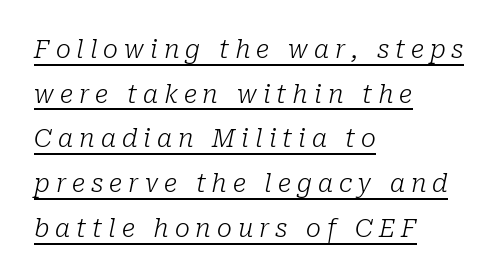
Alignment: flush left. Descenders here cross a horizontal rule under the line. The face used here is rendered with a markedly widened letterfit. This sample uses an oblique cut, with every glyph tilted off the vertical. These glyphs show unthickened strokes, regular width or finer.
